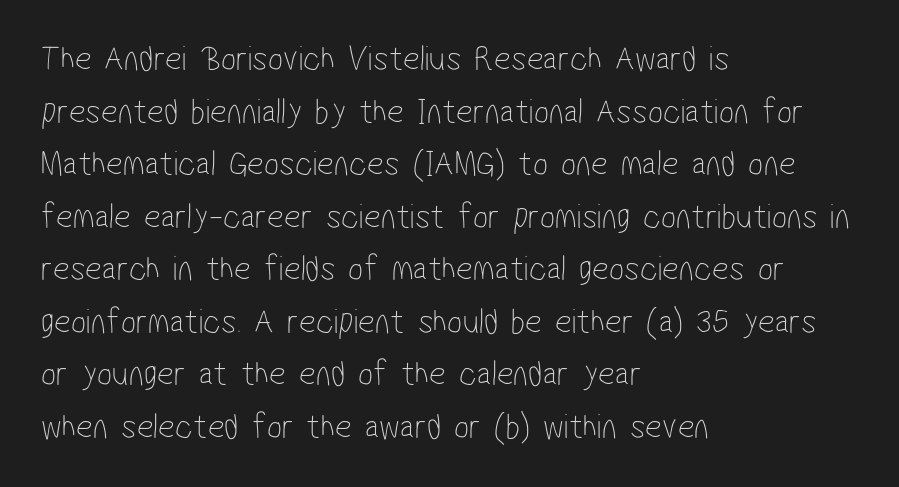
The image shows 36 px thin, condensed sans-serif type; set left-aligned, normal line spacing (1.46x), normal letter spacing, not underlined; low stroke contrast and a medium x-height.
